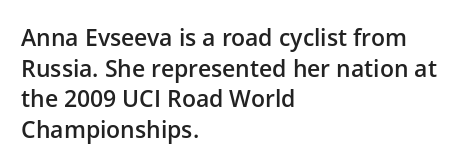
{"italic": "no", "bold": "semi", "underline": "no", "align": "left", "line_spacing": "normal", "line_spacing_ratio": 1.33, "letter_spacing": "normal", "letter_spacing_em": 0.0, "glyph_px": 23}
